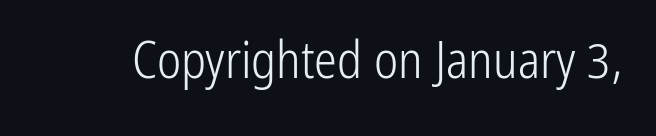
Q: Is the text bold? A: No.
Q: Is the text italic (slanted)? A: No, it is upright.
Q: Is the typeface a serif or a sans-serif typeface? A: Sans-serif.
Q: Is the text underlined? A: No.
Q: Is the spacing between letters normal or unusually wide? A: Normal.
Q: Width (condensed, normal, or wide)? A: Condensed.
Q: Stroke contrast? A: Low.
Q: x-height? A: Medium.
Q: Monospaced? A: No.
